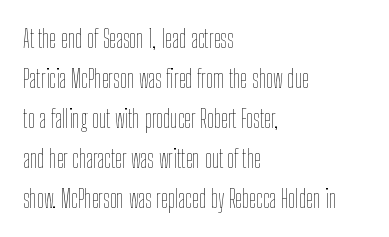
The image shows 25 px text type, upright; set left-aligned, normal line spacing (1.6x), normal letter spacing, not underlined.
